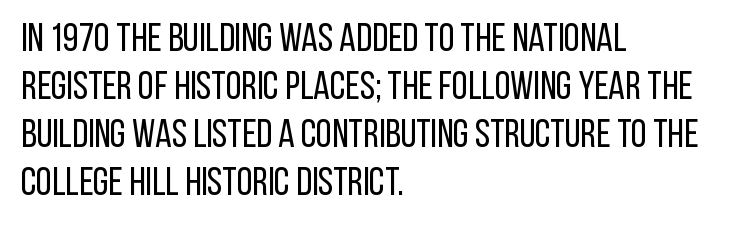
Q: Is the text bold? A: No.
Q: Is the text italic (slanted)? A: No, it is upright.
Q: Is the typeface a serif or a sans-serif typeface? A: Sans-serif.
Q: Is the text underlined? A: No.
Q: How is the paragraph aligned? A: Left-aligned.
Q: Is the spacing between letters normal or unusually wide? A: Normal.
Q: Width (condensed, normal, or wide)? A: Condensed.
Q: Stroke contrast? A: Low.
Q: x-height? A: Large.
Q: Monospaced? A: No.
